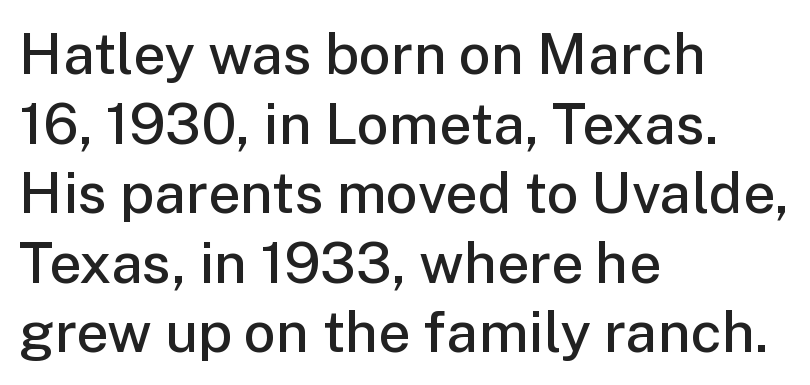
Q: Is the text bold? A: Semi-bold.
Q: Is the text italic (slanted)? A: No, it is upright.
Q: Is the typeface a serif or a sans-serif typeface? A: Sans-serif.
Q: Is the text underlined? A: No.
Q: How is the paragraph aligned? A: Left-aligned.
Q: Is the spacing between letters normal or unusually wide? A: Normal.
Q: Width (condensed, normal, or wide)? A: Normal.
Q: Stroke contrast? A: Low.
Q: x-height? A: Medium.
Q: Monospaced? A: No.
